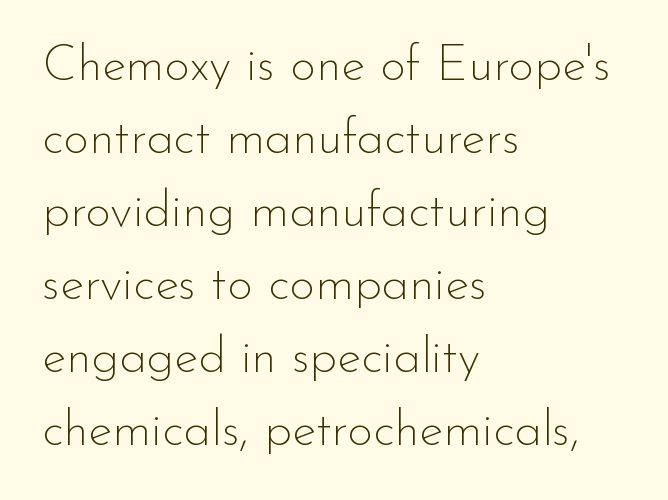
Is there much room between lines? A standard amount, neither cramped nor airy. Is this a fixed-width face? No — the glyphs have proportional, varying widths. Nothing unusual about the tracking: characters are spaced as the font intends. The font is comparable to plain body text, perhaps lighter. A typesetter would mark this as roman, not italic. Are there feet on the stems? There aren't — it's a sans.
